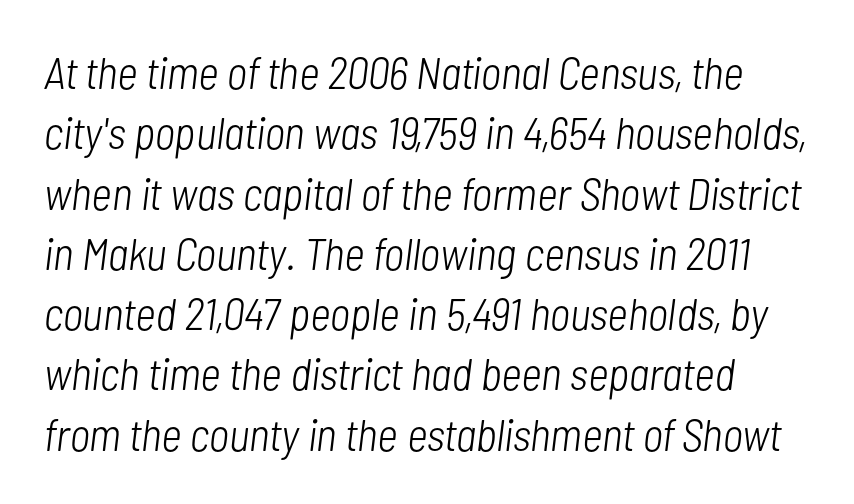
The image shows 45 px light, condensed type, italic (leaning right); set normal line spacing (1.34x), normal letter spacing, not underlined; low stroke contrast and a medium x-height.
